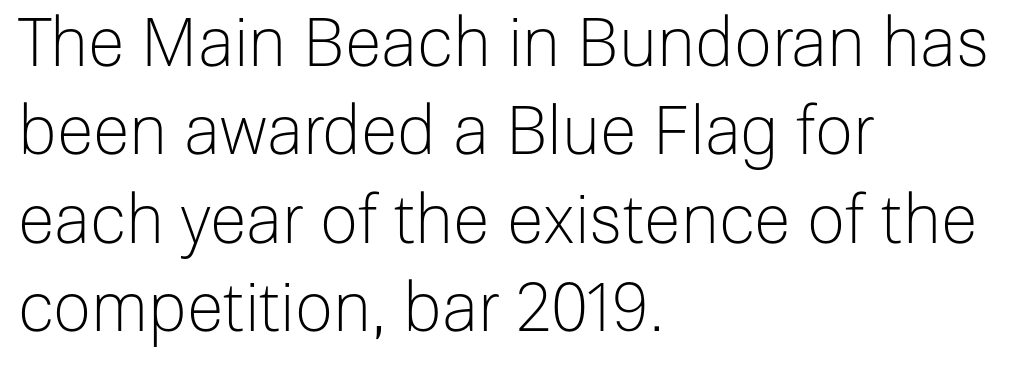
Italic: no, the glyphs are upright roman. Each letter keeps its own natural width here, so spacing adapts to shape. This is not heavy type; no bold has been used. What stands out about the letter spacing? Nothing — it is the standard amount. These lines are composed in type without serifs. Underlining? Definitely not there.
